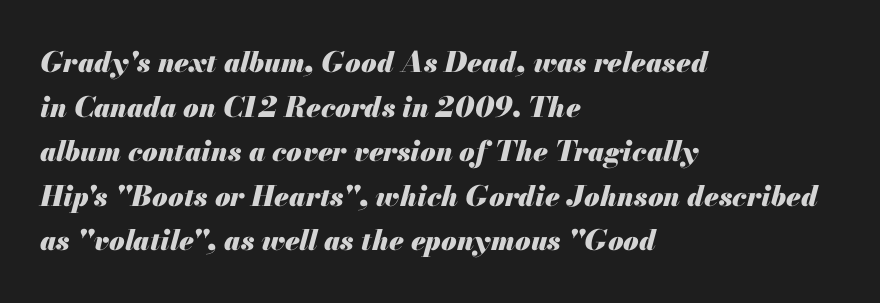
Slanted lettering throughout. Baseline-to-baseline distance is the conventional proportion of letter height. Compared with typical body copy, the letter spacing here is the same. The face used here is proportionally spaced, like ordinary book or web type.
